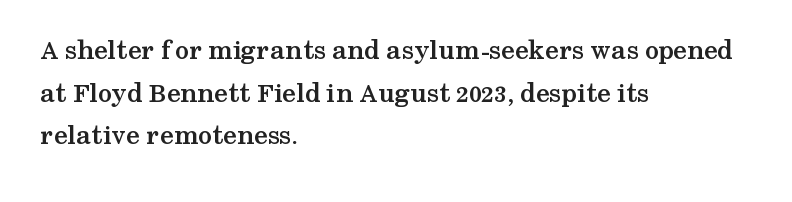
The glyphs are unaccompanied by any horizontal stroke below them. Every letter is thick-stroked: bold, no question. The letters advance in unequal steps, a hallmark of proportional type. The rendering keeps characters at their native spacing. The glyphs in this specimen are seriffed.
